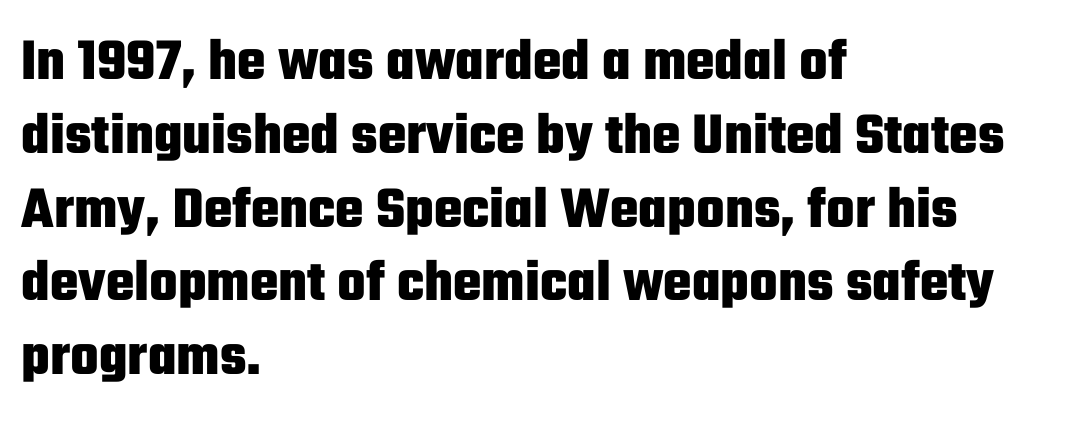
Compared with an ordinary text face, these strokes are far heavier — a full bold. Caption: multi-line text, flush left, ragged right. Typographically, this falls in the sans-serif category. Ascenders rise straight up at ninety degrees. Just letters on the line, the space beneath them empty.
